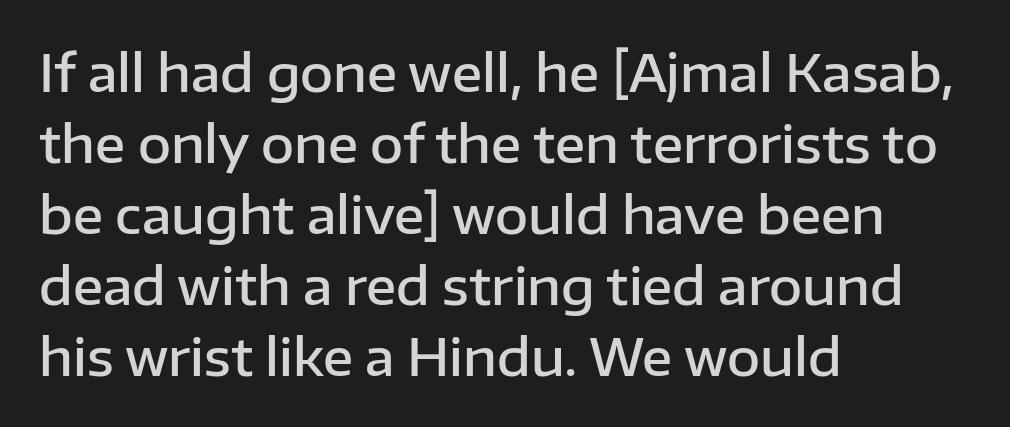
{"serif": "no", "italic": "no", "bold": "semi", "weight": "semibold", "width": "normal", "stroke_contrast": "low", "x_height": "medium", "monospaced": "no", "underline": "no", "align": "left", "line_spacing": "normal", "line_spacing_ratio": 1.39, "letter_spacing": "normal", "letter_spacing_em": 0.0, "glyph_px": 51}
